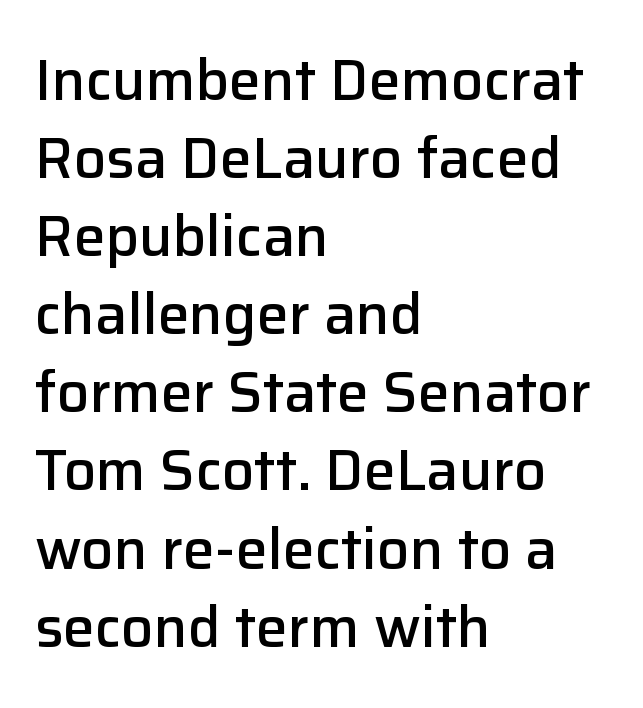
The image shows 57 px semibold sans-serif type, upright; set left-aligned, normal line spacing (1.37x), normal letter spacing, not underlined; low stroke contrast and a medium x-height.
